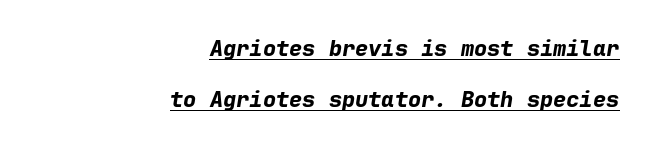
{"italic": "yes", "lean": "right", "slant_degrees": 9, "bold": "yes", "underline": "yes", "align": "right", "line_spacing": "loose", "line_spacing_ratio": 2.33, "letter_spacing": "normal", "letter_spacing_em": 0.0, "glyph_px": 22}
